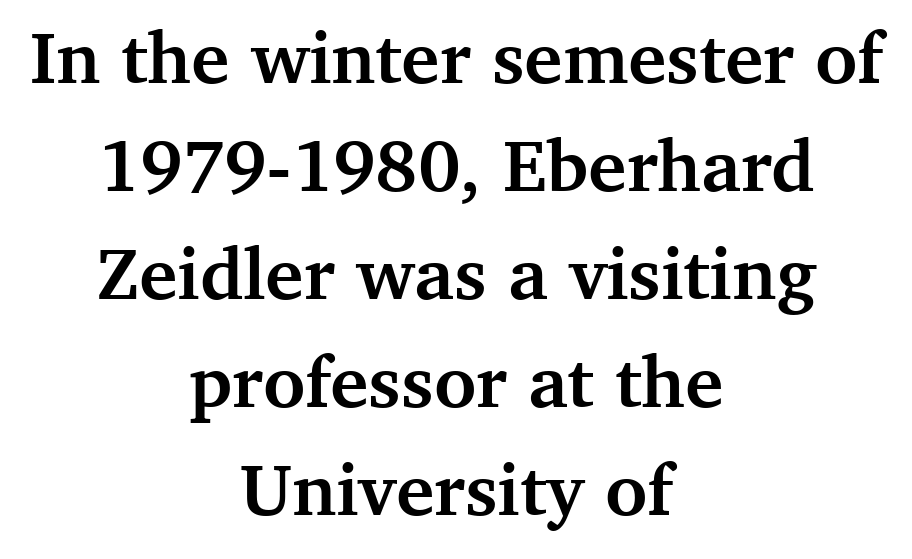
The image shows 73 px semibold serif type, upright; set centered, normal line spacing (1.48x), normal letter spacing, not underlined; medium stroke contrast and a medium x-height.
